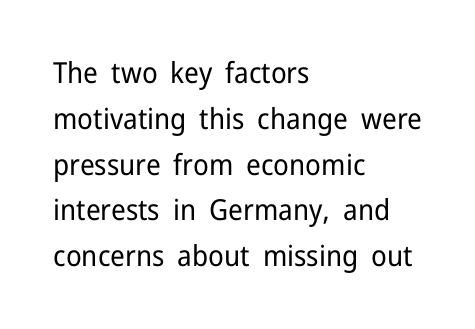
Q: Is the text bold? A: No.
Q: Is the text italic (slanted)? A: No, it is upright.
Q: Is the typeface a serif or a sans-serif typeface? A: Sans-serif.
Q: Is the text underlined? A: No.
Q: How is the paragraph aligned? A: Left-aligned.
Q: Is the spacing between letters normal or unusually wide? A: Normal.
Q: Is the spacing between lines tight, normal or loose? A: Normal.
Q: Width (condensed, normal, or wide)? A: Normal.
Q: Stroke contrast? A: Low.
Q: x-height? A: Medium.
Q: Monospaced? A: No.
